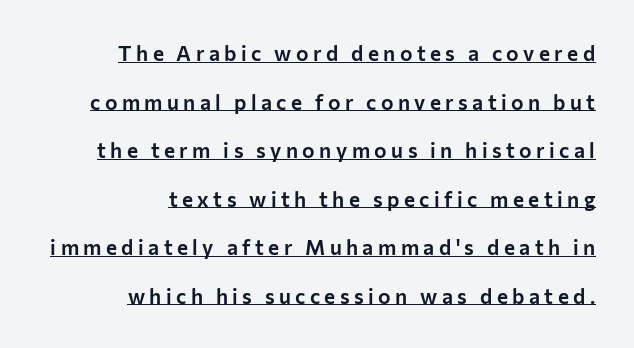
{"italic": "no", "underline": "yes", "align": "right", "line_spacing": "loose", "line_spacing_ratio": 2.31, "letter_spacing": "wide", "letter_spacing_em": 0.21, "glyph_px": 21}
